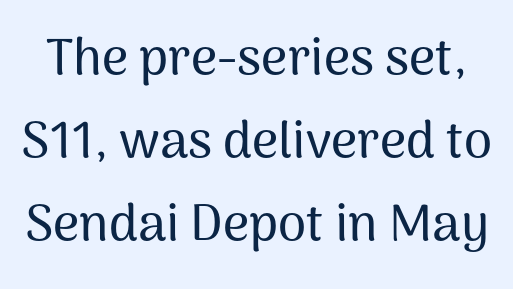
The image shows 51 px sans-serif type, upright; set normal line spacing (1.63x), normal letter spacing, not underlined; medium stroke contrast and a medium x-height.
